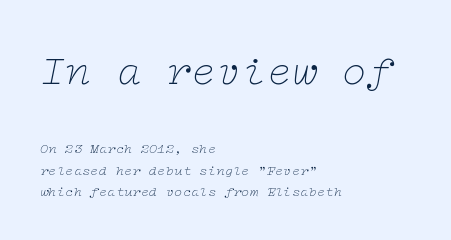
Unbolded letterforms with no extra heft. The earlier block is typeset at a bigger size than the later block. The horizontal fit of the characters is conventional and even. The typeface chosen for these lines features serifs.
